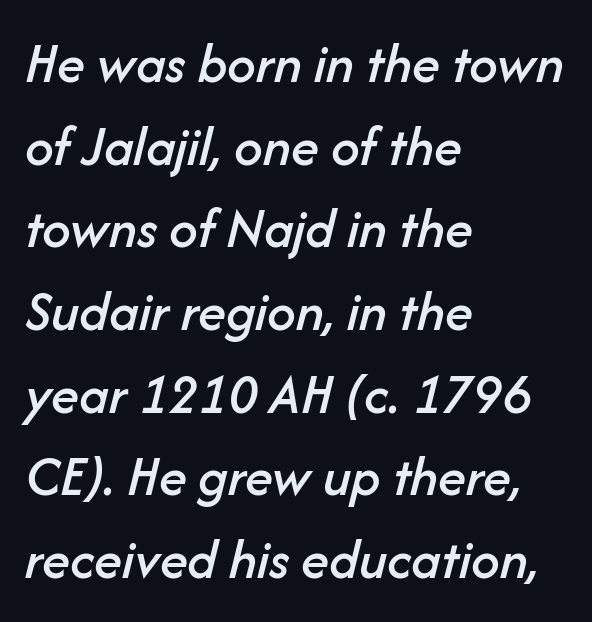
The image shows 57 px text type, italic (leaning right); set left-aligned, normal line spacing (1.45x), normal letter spacing, not underlined; low stroke contrast and a medium x-height.
